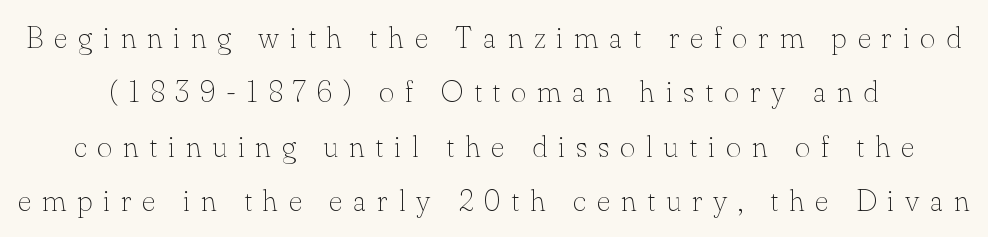
{"serif": "yes", "italic": "no", "bold": "no", "weight": "thin", "width": "normal", "stroke_contrast": "low", "x_height": "small", "monospaced": "no", "underline": "no", "line_spacing_ratio": 1.81, "letter_spacing": "wide", "letter_spacing_em": 0.35, "glyph_px": 30}
